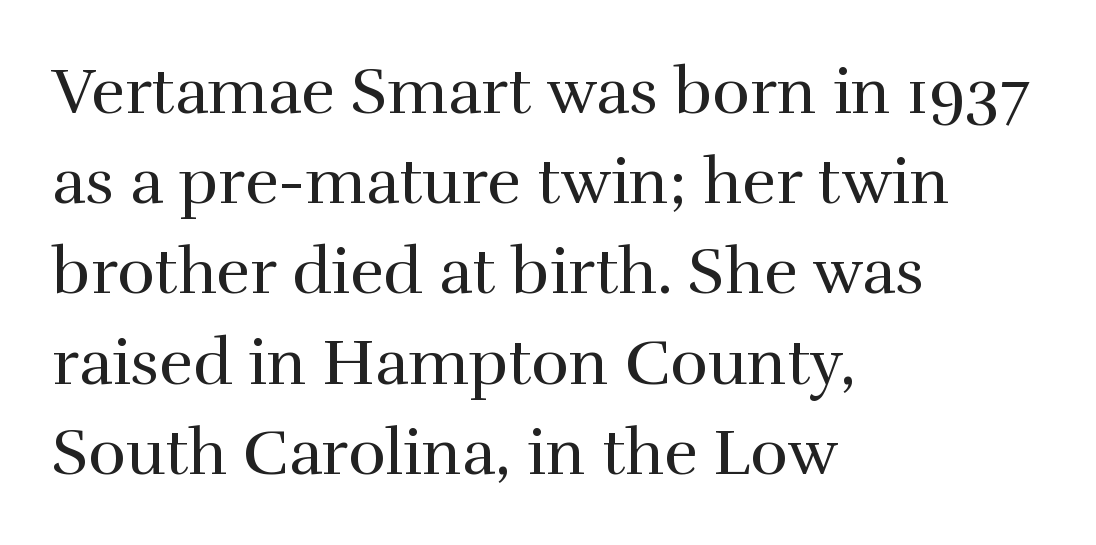
The image shows 64 px regular-weight serif type, upright; set left-aligned, normal line spacing (1.41x), normal letter spacing, not underlined; a medium x-height.
